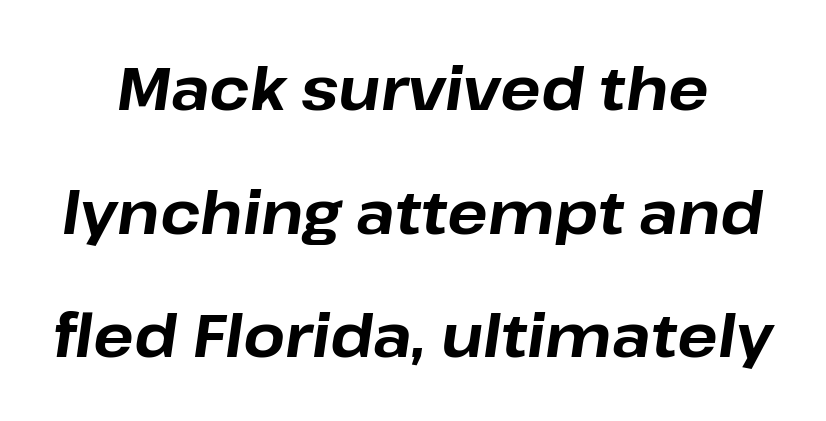
Q: Is the text bold? A: Yes.
Q: Is the text italic (slanted)? A: Yes, it leans right by about 8 degrees.
Q: Is the text underlined? A: No.
Q: Is the spacing between letters normal or unusually wide? A: Normal.
Q: Is the spacing between lines tight, normal or loose? A: Loose.
Q: Width (condensed, normal, or wide)? A: Normal.
Q: Stroke contrast? A: Low.
Q: x-height? A: Medium.
Q: Monospaced? A: No.
